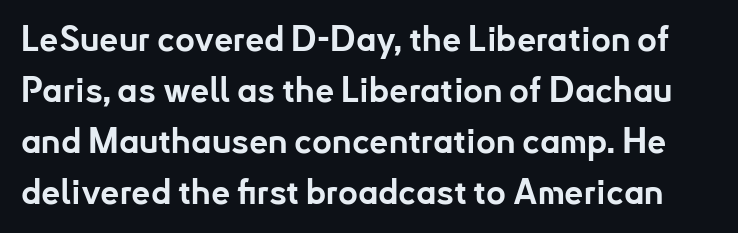
Lines of text with bare space underneath. Regular leading. This is sans-serif lettering, the kind often seen on screens and signage. The letters are bold, with thick, heavy strokes. These lines were composed using upright roman letters.
